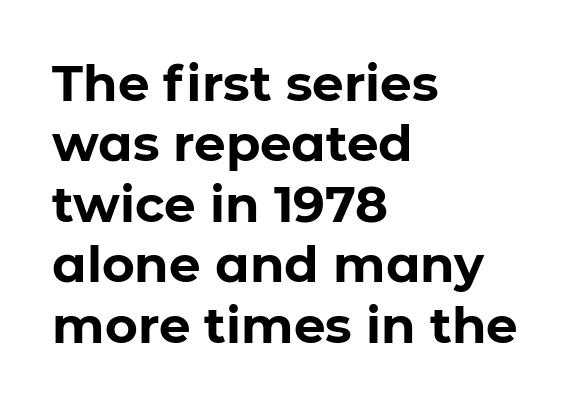
{"serif": "no", "italic": "no", "bold": "yes", "weight": "bold", "width": "normal", "stroke_contrast": "low", "x_height": "medium", "monospaced": "no", "underline": "no", "align": "left", "line_spacing_ratio": 1.21, "letter_spacing": "normal", "letter_spacing_em": 0.0, "glyph_px": 50}
